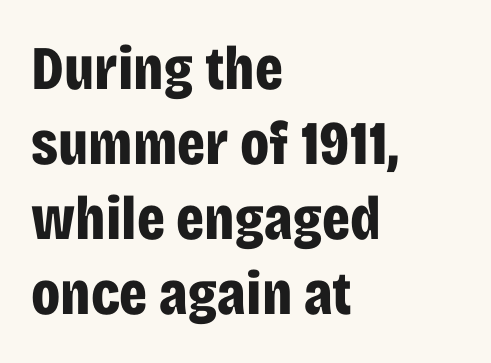
Q: Is the text bold? A: Yes.
Q: Is the text italic (slanted)? A: No, it is upright.
Q: Is the typeface a serif or a sans-serif typeface? A: Sans-serif.
Q: Is the text underlined? A: No.
Q: How is the paragraph aligned? A: Left-aligned.
Q: Is the spacing between letters normal or unusually wide? A: Normal.
Q: Width (condensed, normal, or wide)? A: Condensed.
Q: Stroke contrast? A: Low.
Q: x-height? A: Large.
Q: Monospaced? A: No.
